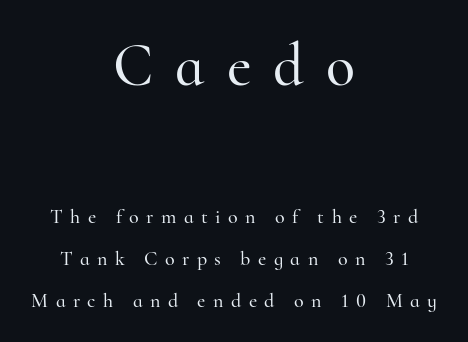
{"serif": "yes", "italic": "no", "width": "normal", "stroke_contrast": "high", "x_height": "small", "monospaced": "no", "underline": "no", "align": "center", "line_spacing": "loose", "line_spacing_ratio": 2.11, "letter_spacing": "wide", "letter_spacing_em": 0.37, "larger_block": "first", "size_ratio": 3.0, "glyph_px": 60}
